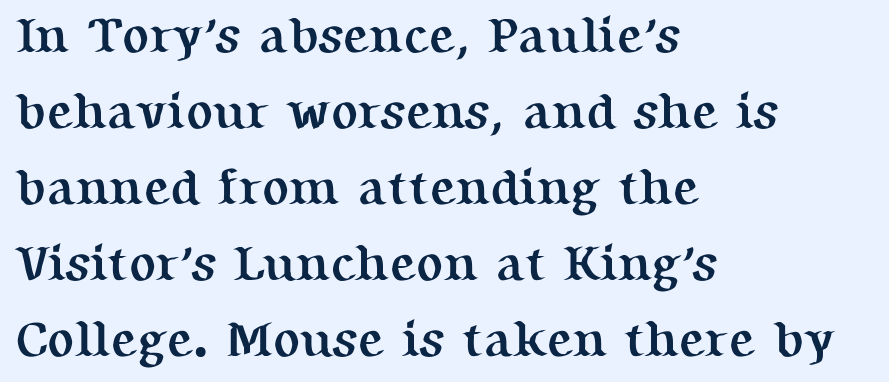
{"serif": "yes", "italic": "no", "bold": "yes", "weight": "semibold", "width": "normal", "stroke_contrast": "medium", "x_height": "medium", "monospaced": "no", "underline": "no", "align": "left", "line_spacing": "normal", "line_spacing_ratio": 1.52, "letter_spacing": "normal", "letter_spacing_em": 0.0, "glyph_px": 50}
